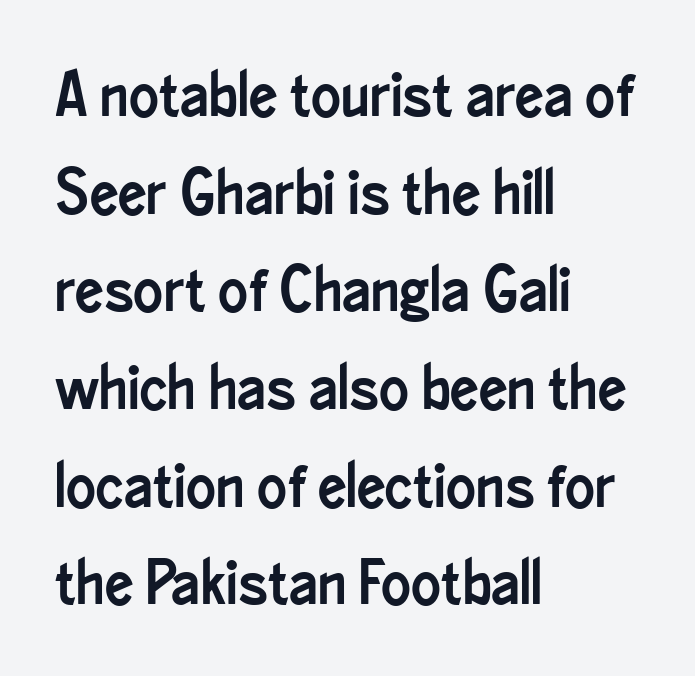
The image shows 63 px condensed sans-serif type, upright; set left-aligned, normal line spacing (1.55x), normal letter spacing, not underlined; low stroke contrast and a small x-height.
